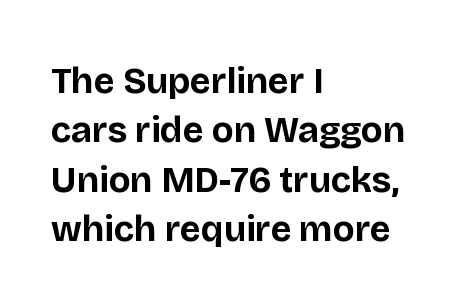
Teacher's note: observe the even left margin — that is flush-left alignment. Here the designer chose a conventional face with non-uniform glyph widths. Any mark beneath the type? The region is blank. The font family rendered here belongs to the sans-serif group. Typesetter's note: full bold, strokes at maximum text heaviness. Does extra space separate the letters? No, they use regular spacing.
